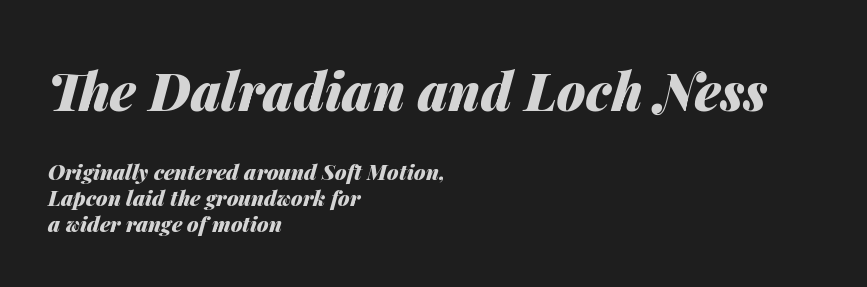
Proportional: the letters do not fall into vertical columns. The whole block is typeset with a tilt. The ragged edge is on the right, which tells us the setting is flush left. Rule under the text: the space is simply empty.
